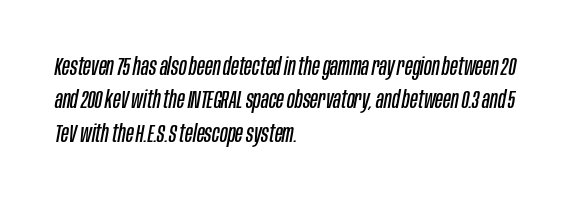
Q: Is the text bold? A: No.
Q: Is the text italic (slanted)? A: Yes, it leans right by about 10 degrees.
Q: Is the text underlined? A: No.
Q: How is the paragraph aligned? A: Left-aligned.
Q: Is the spacing between letters normal or unusually wide? A: Normal.
Q: Is the spacing between lines tight, normal or loose? A: Normal.
